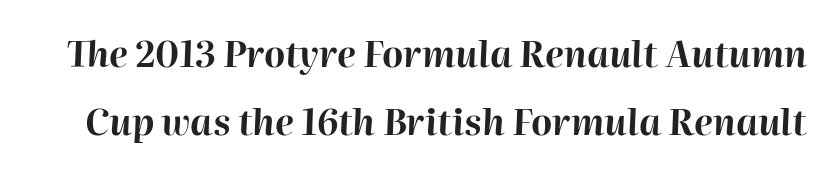
{"italic": "yes", "lean": "right", "slant_degrees": 2, "bold": "yes", "weight": "bold", "width": "normal", "stroke_contrast": "high", "x_height": "medium", "monospaced": "no", "underline": "no", "line_spacing_ratio": 1.88, "letter_spacing": "normal", "letter_spacing_em": 0.0, "glyph_px": 36}
